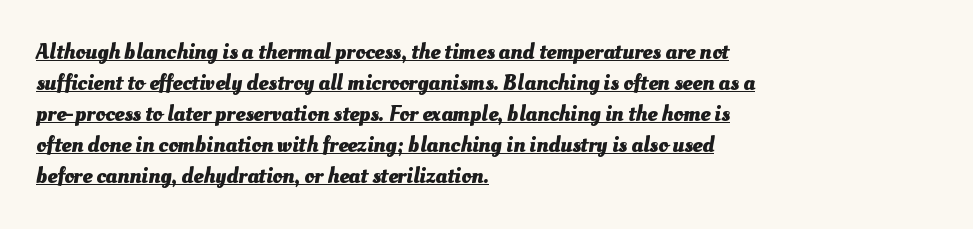
The image shows 22 px bold type; set left-aligned, normal line spacing (1.41x), normal letter spacing, underlined.
